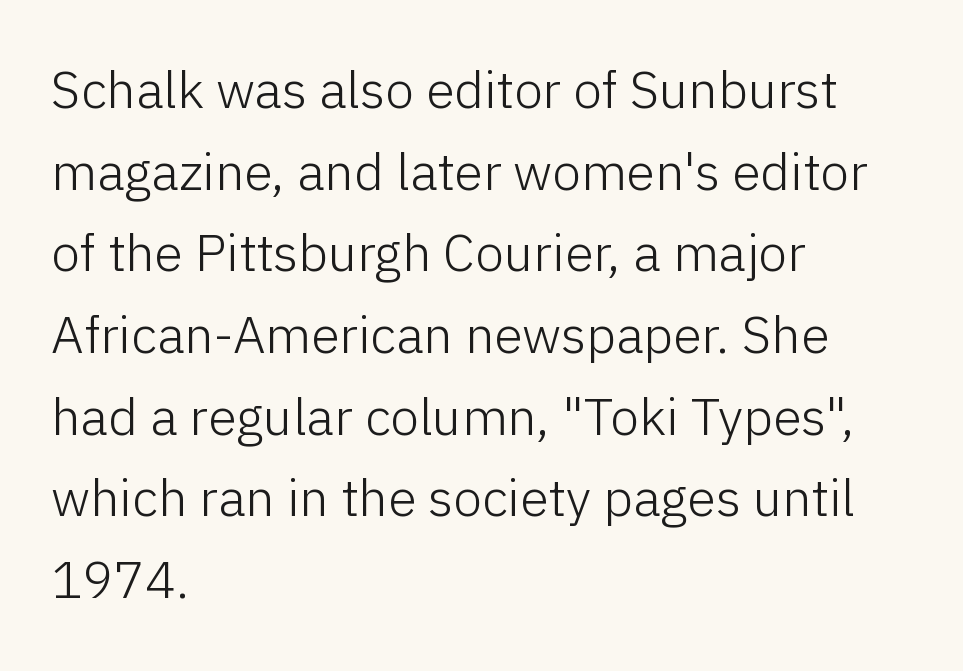
{"serif": "no", "italic": "no", "bold": "no", "weight": "light", "width": "normal", "stroke_contrast": "low", "x_height": "medium", "monospaced": "no", "underline": "no", "align": "left", "line_spacing": "normal", "line_spacing_ratio": 1.57, "letter_spacing": "normal", "letter_spacing_em": 0.0, "glyph_px": 52}
